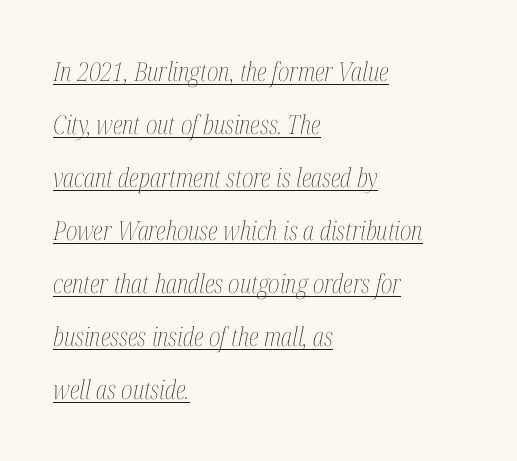
{"italic": "yes", "lean": "right", "slant_degrees": 12, "bold": "no", "underline": "yes", "align": "left", "line_spacing": "loose", "line_spacing_ratio": 2.04, "letter_spacing": "normal", "letter_spacing_em": 0.0, "glyph_px": 26}
